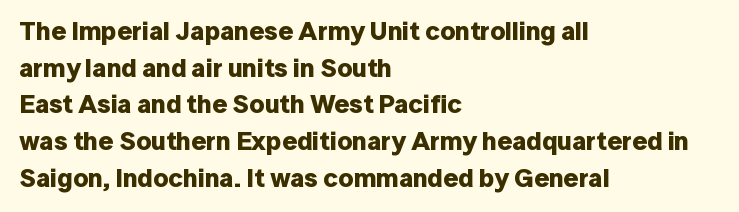
The image shows 26 px bold type, upright; set left-aligned, normal line spacing (1.41x), normal letter spacing, not underlined.
